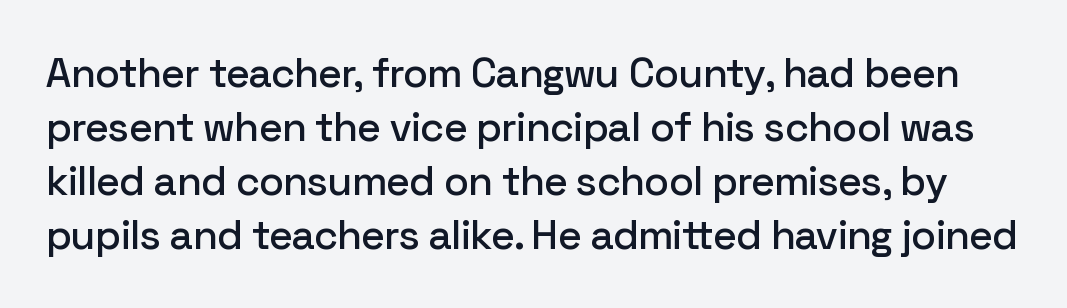
Letterform terminals end flat and unadorned throughout the passage. Underline: absent. The rendering uses natural spacing where letterforms have individual widths. Short note: letters normally spaced. No italicization has been applied; the sample stays upright. Whoever set this chose a conventional vertical rhythm.
